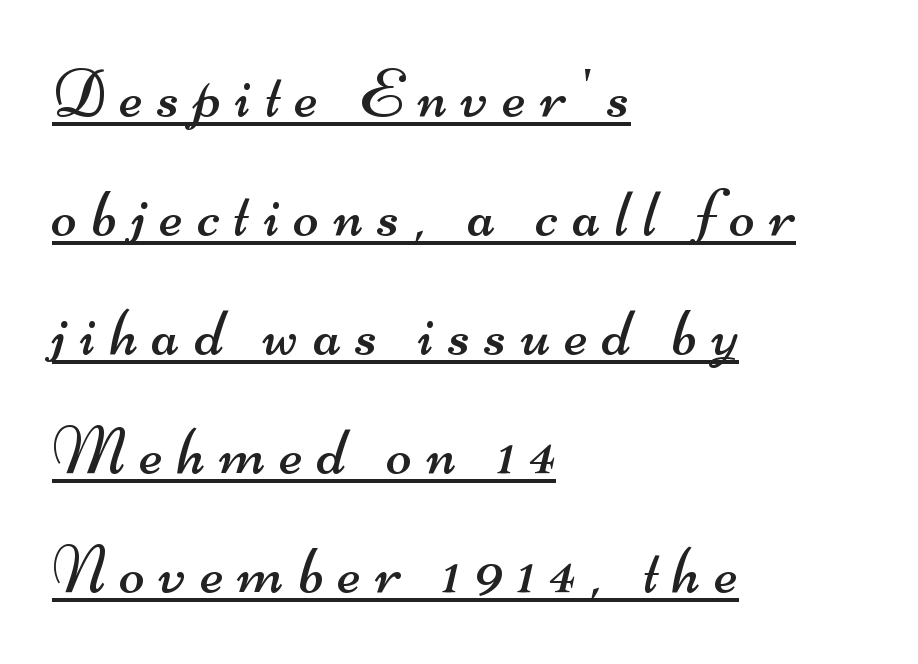
A baseline rule has been typeset under these characters. I'd call this a sans setting — the letters go barefoot. The typesetting does not lean heavy: it is not bold. Here the designer chose a conventional face with non-uniform glyph widths. How are the letters spaced? Widely, with obvious added tracking.
